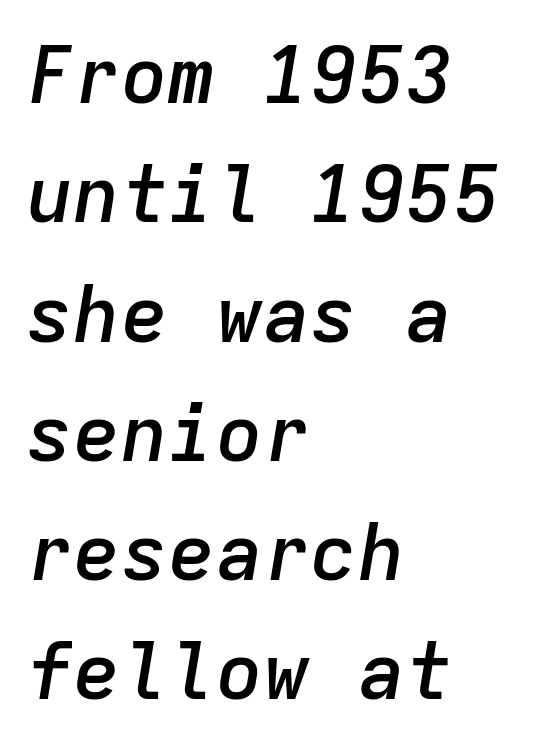
{"italic": "yes", "lean": "right", "slant_degrees": 9, "bold": "semi", "weight": "semibold", "width": "normal", "stroke_contrast": "low", "x_height": "medium", "monospaced": "yes", "underline": "no", "align": "left", "line_spacing": "normal", "line_spacing_ratio": 1.51, "letter_spacing": "normal", "letter_spacing_em": 0.0, "glyph_px": 79}
